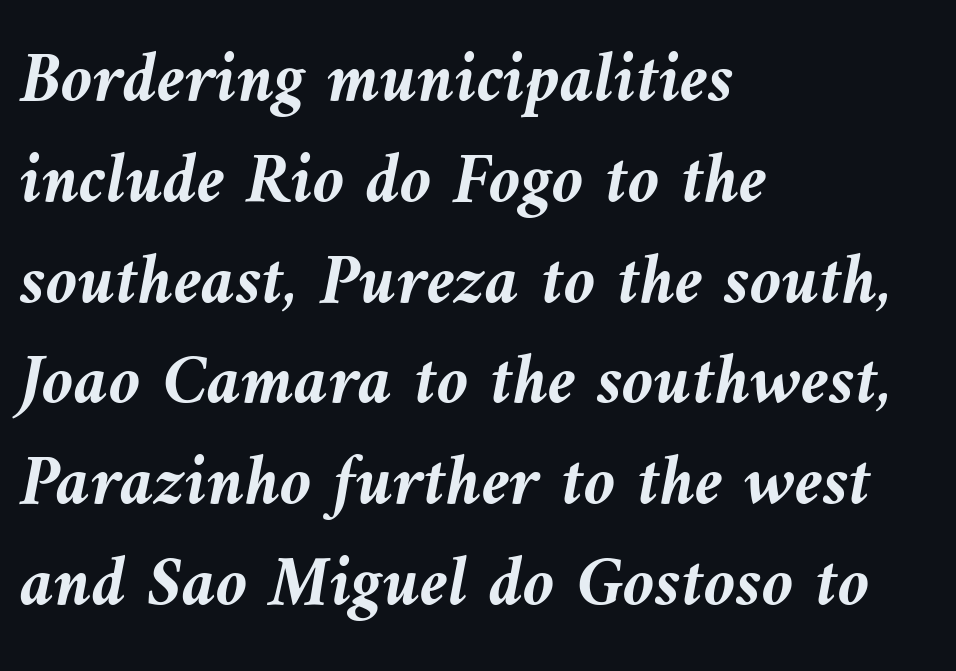
Q: Is the text bold? A: Yes.
Q: Is the text italic (slanted)? A: Yes, it leans left by about 10 degrees.
Q: Is the text underlined? A: No.
Q: How is the paragraph aligned? A: Left-aligned.
Q: Is the spacing between letters normal or unusually wide? A: Normal.
Q: Is the spacing between lines tight, normal or loose? A: Normal.
Q: Width (condensed, normal, or wide)? A: Normal.
Q: Stroke contrast? A: Medium.
Q: x-height? A: Medium.
Q: Monospaced? A: No.
